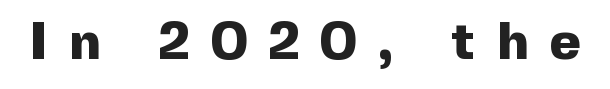
Q: Is the text bold? A: Yes.
Q: Is the text italic (slanted)? A: No, it is upright.
Q: Is the typeface a serif or a sans-serif typeface? A: Sans-serif.
Q: Is the text underlined? A: No.
Q: Is the spacing between letters normal or unusually wide? A: Unusually wide.
Q: Width (condensed, normal, or wide)? A: Normal.
Q: x-height? A: Medium.
Q: Monospaced? A: No.
